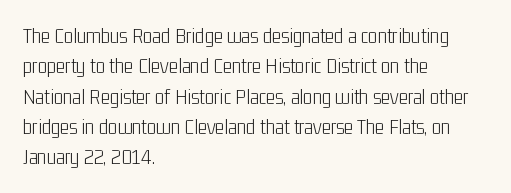
A quiet, ordinary-to-light weight characterises the typeface. The text block is weighted toward the left margin, trailing off unevenly rightward. This rendering leaves character spacing at its baseline value. Characters remain perfectly vertical along every line. The strip under each line holds only bare page.
